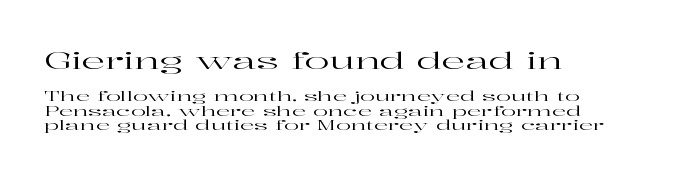
Each row of text sits above clean, open space. Typeset ragged right — the left edge is the straight one. The tracking reads as untouched default to a designer's eye. Which chunk is bigger? The first one — the top block dwarfs the bottom. You could barely slide anything between these rows.
